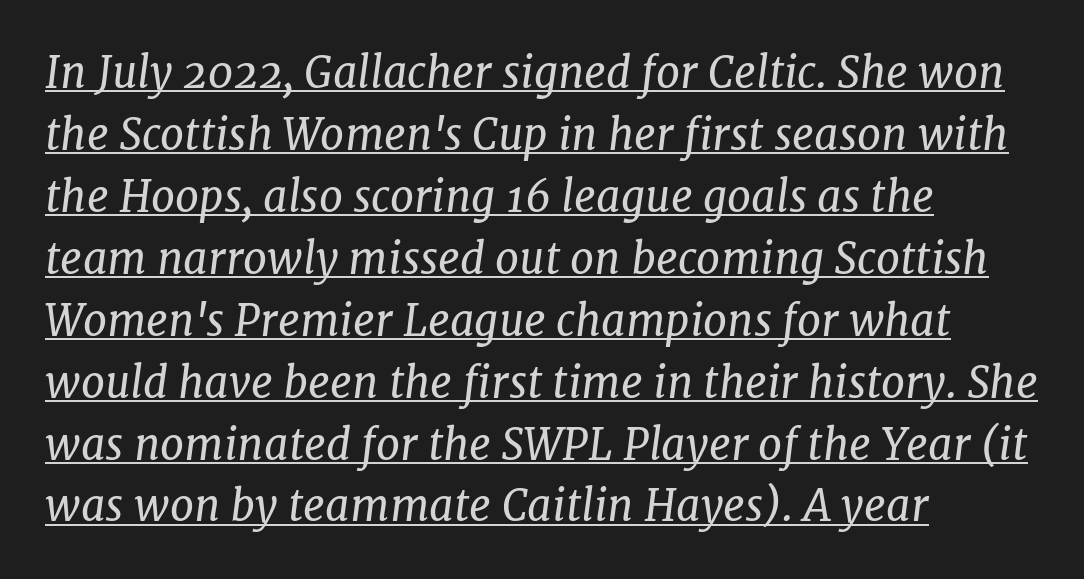
Q: Is the text bold? A: No.
Q: Is the text italic (slanted)? A: Yes, it leans right by about 7 degrees.
Q: Is the typeface a serif or a sans-serif typeface? A: Serif.
Q: Is the text underlined? A: Yes.
Q: How is the paragraph aligned? A: Left-aligned.
Q: Is the spacing between letters normal or unusually wide? A: Normal.
Q: Is the spacing between lines tight, normal or loose? A: Normal.
Q: Width (condensed, normal, or wide)? A: Normal.
Q: Stroke contrast? A: Low.
Q: x-height? A: Medium.
Q: Monospaced? A: No.
